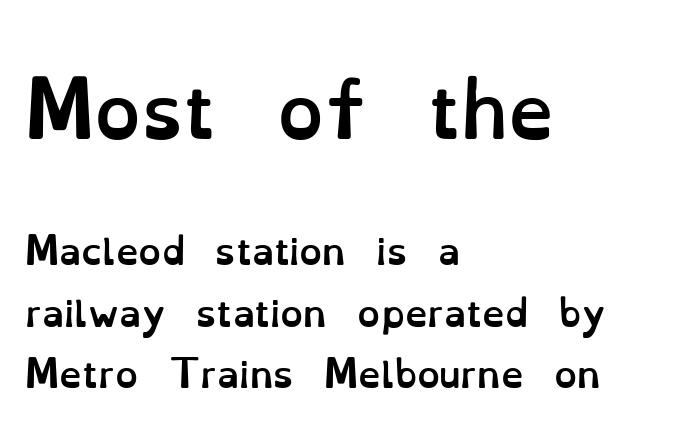
{"italic": "no", "bold": "yes", "weight": "semibold", "width": "normal", "stroke_contrast": "low", "x_height": "small", "monospaced": "no", "underline": "no", "align": "left", "line_spacing_ratio": 1.71, "letter_spacing": "normal", "letter_spacing_em": 0.0, "larger_block": "first", "size_ratio": 2.03, "glyph_px": 73}
